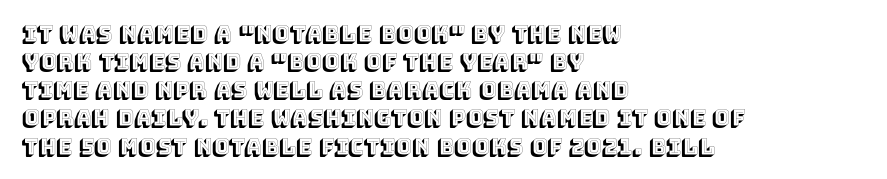
The image shows 21 px text type, upright; set left-aligned, normal line spacing (1.34x), normal letter spacing, not underlined.
